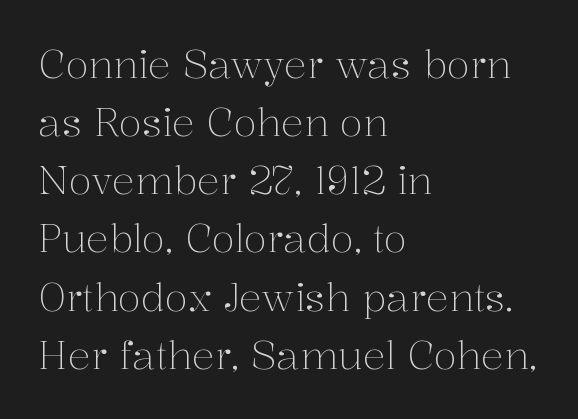
Q: Is the text bold? A: No.
Q: Is the text italic (slanted)? A: No, it is upright.
Q: Is the typeface a serif or a sans-serif typeface? A: Serif.
Q: Is the text underlined? A: No.
Q: How is the paragraph aligned? A: Left-aligned.
Q: Is the spacing between letters normal or unusually wide? A: Normal.
Q: Is the spacing between lines tight, normal or loose? A: Normal.
Q: Width (condensed, normal, or wide)? A: Normal.
Q: Stroke contrast? A: Medium.
Q: x-height? A: Medium.
Q: Monospaced? A: No.
